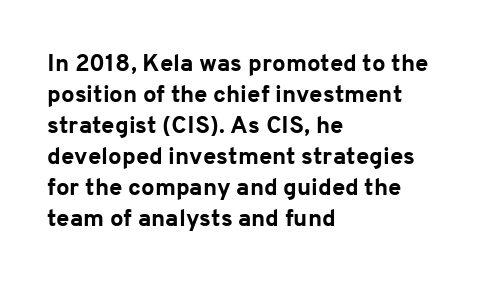
{"italic": "no", "bold": "yes", "underline": "no", "align": "left", "line_spacing": "normal", "line_spacing_ratio": 1.29, "letter_spacing": "normal", "letter_spacing_em": 0.0, "glyph_px": 24}
